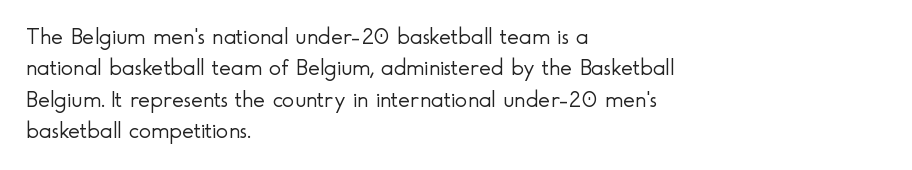
The image shows 23 px text type, upright; set left-aligned, normal line spacing (1.36x), normal letter spacing, not underlined.
